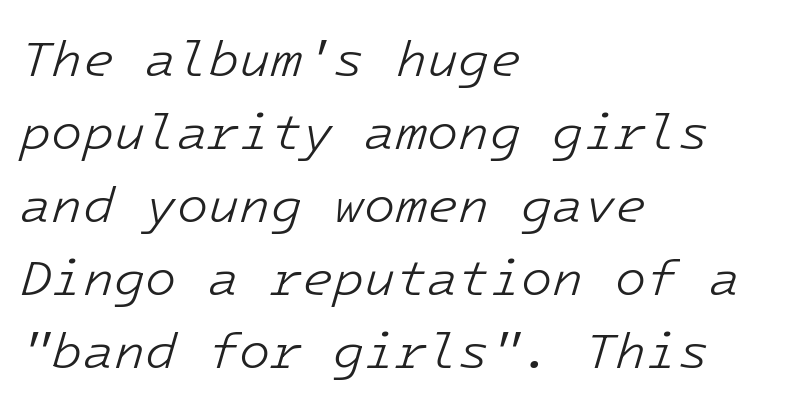
The image shows 51 px light type, italic (leaning right), monospaced; set left-aligned, normal line spacing (1.43x), normal letter spacing, not underlined; low stroke contrast and a medium x-height.
